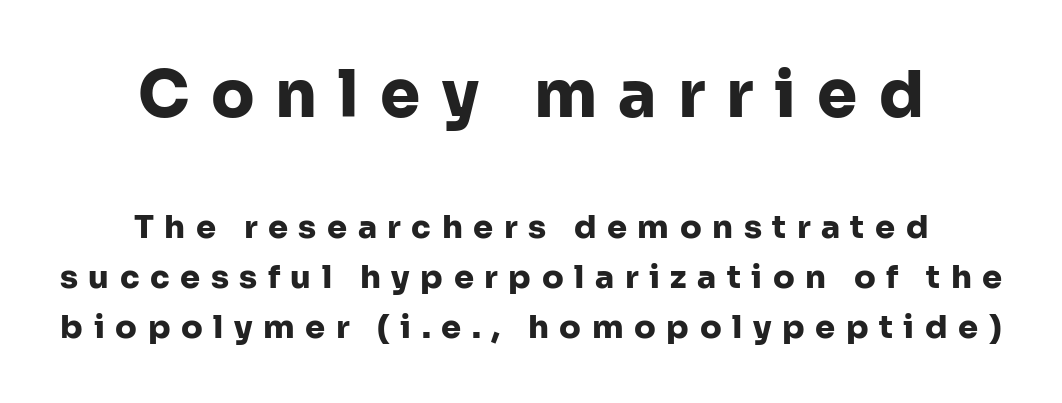
Q: Is the text bold? A: Yes.
Q: Is the text italic (slanted)? A: No, it is upright.
Q: Is the typeface a serif or a sans-serif typeface? A: Sans-serif.
Q: Is the text underlined? A: No.
Q: How is the paragraph aligned? A: Centered.
Q: Is the spacing between letters normal or unusually wide? A: Unusually wide.
Q: Is the spacing between lines tight, normal or loose? A: Normal.
Q: Which block of text is set in a larger size, the first (top) or the second (bottom)? A: The first (top) one.
Q: Width (condensed, normal, or wide)? A: Normal.
Q: Stroke contrast? A: Low.
Q: x-height? A: Medium.
Q: Monospaced? A: No.
